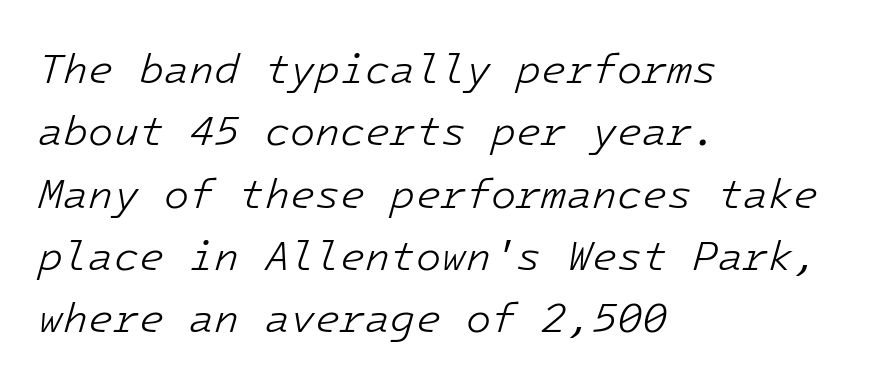
Q: Is the text bold? A: No.
Q: Is the text italic (slanted)? A: Yes, it leans right by about 16 degrees.
Q: Is the text underlined? A: No.
Q: How is the paragraph aligned? A: Left-aligned.
Q: Is the spacing between letters normal or unusually wide? A: Normal.
Q: Is the spacing between lines tight, normal or loose? A: Normal.
Q: Width (condensed, normal, or wide)? A: Normal.
Q: Stroke contrast? A: Low.
Q: x-height? A: Medium.
